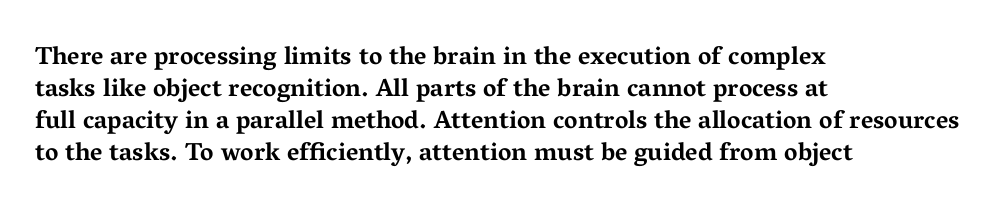
The typesetter chose a ragged-right arrangement here. The line texture is even and compact thanks to regular tracking. Summary of weight: heavy, a full bold. Vertically, the passage feels balanced, rows spaced as you'd expect. In terms of posture, this sample is upright.
